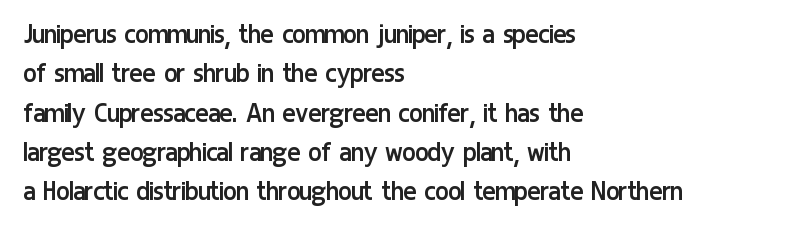
The image shows 31 px regular-weight, condensed sans-serif type, upright; set left-aligned, normal line spacing (1.27x), normal letter spacing, not underlined; low stroke contrast and a medium x-height.
